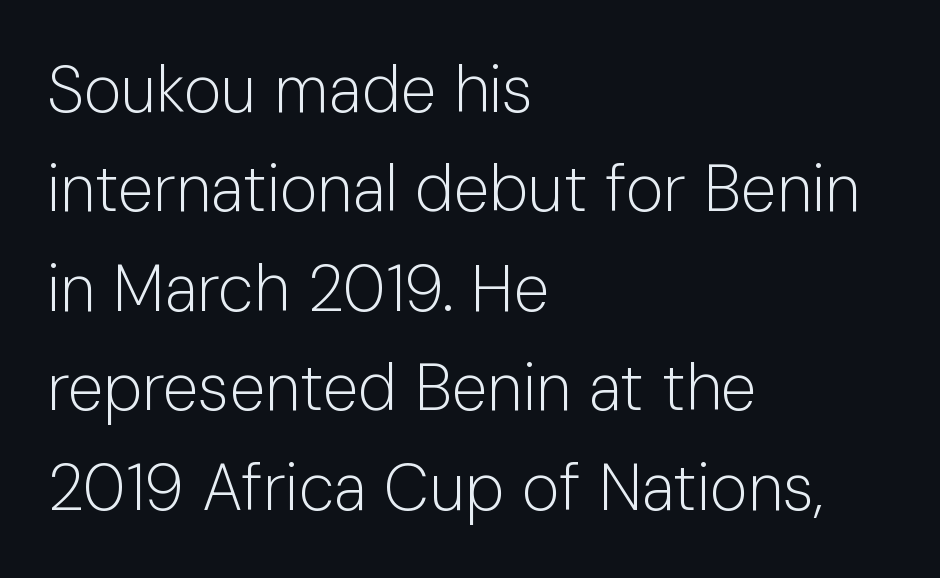
{"serif": "no", "italic": "no", "bold": "no", "weight": "light", "width": "normal", "stroke_contrast": "low", "x_height": "medium", "monospaced": "no", "underline": "no", "align": "left", "line_spacing": "normal", "line_spacing_ratio": 1.53, "letter_spacing": "normal", "letter_spacing_em": 0.0, "glyph_px": 65}
